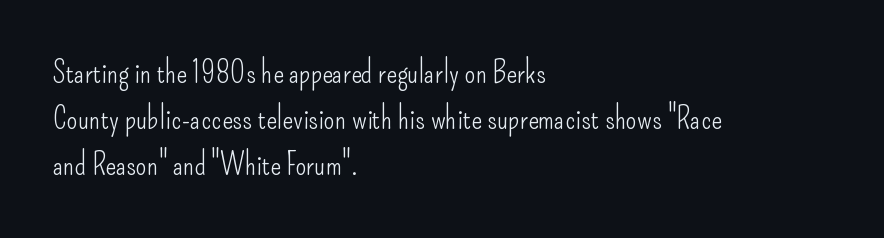
Q: Is the text bold? A: No.
Q: Is the text italic (slanted)? A: No, it is upright.
Q: Is the typeface a serif or a sans-serif typeface? A: Sans-serif.
Q: Is the text underlined? A: No.
Q: How is the paragraph aligned? A: Left-aligned.
Q: Is the spacing between letters normal or unusually wide? A: Normal.
Q: Is the spacing between lines tight, normal or loose? A: Normal.
Q: Width (condensed, normal, or wide)? A: Condensed.
Q: Stroke contrast? A: Low.
Q: x-height? A: Small.
Q: Monospaced? A: No.
